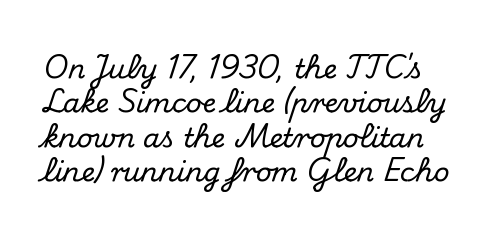
Q: Is the text italic (slanted)? A: Yes.
Q: Is the text underlined? A: No.
Q: Is the spacing between letters normal or unusually wide? A: Normal.
Q: Is the spacing between lines tight, normal or loose? A: Normal.
